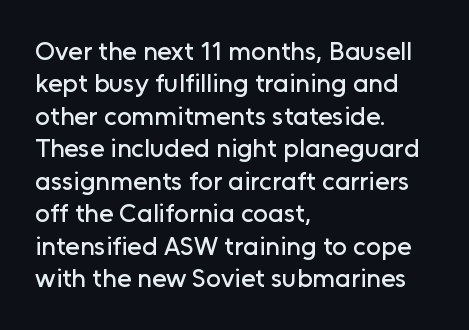
The image shows 26 px text type, upright; set left-aligned, normal line spacing (1.25x), normal letter spacing, not underlined.
